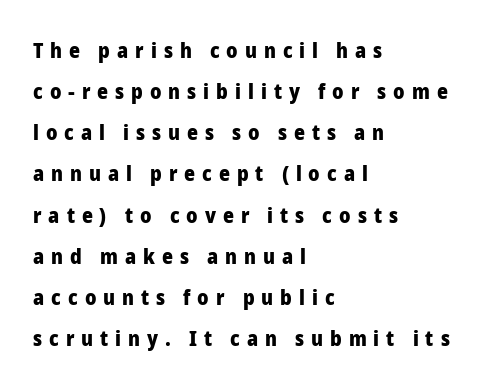
Honestly, there is no underline to notice here at all. Every row of glyphs begins at an identical x-position on the left. If you drew a line through each stem, it would be perfectly vertical. Summary of vertical rhythm: relaxed, with wide interline spacing.
